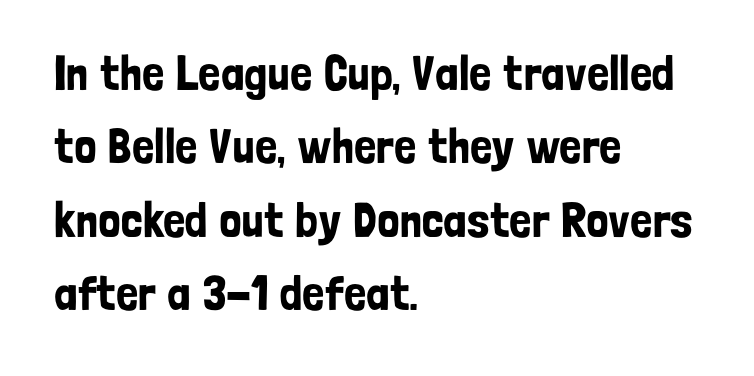
No extra tracking has been applied to these lines. Spacing verdict: proportional, widths tailored to each character. Bare-footed words on every line. The specimen reads as upright at a glance.
